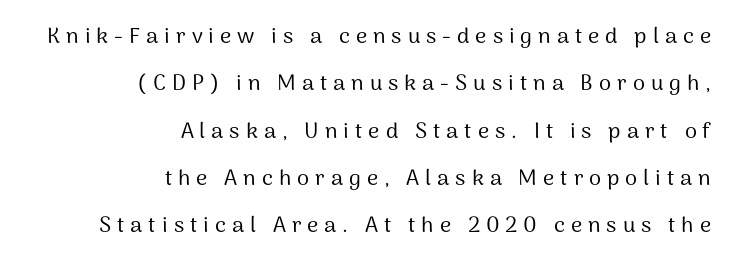
The image shows 22 px text type, upright; set right-aligned, loose line spacing (2.15x), unusually wide letter spacing (+0.27 em), not underlined.
